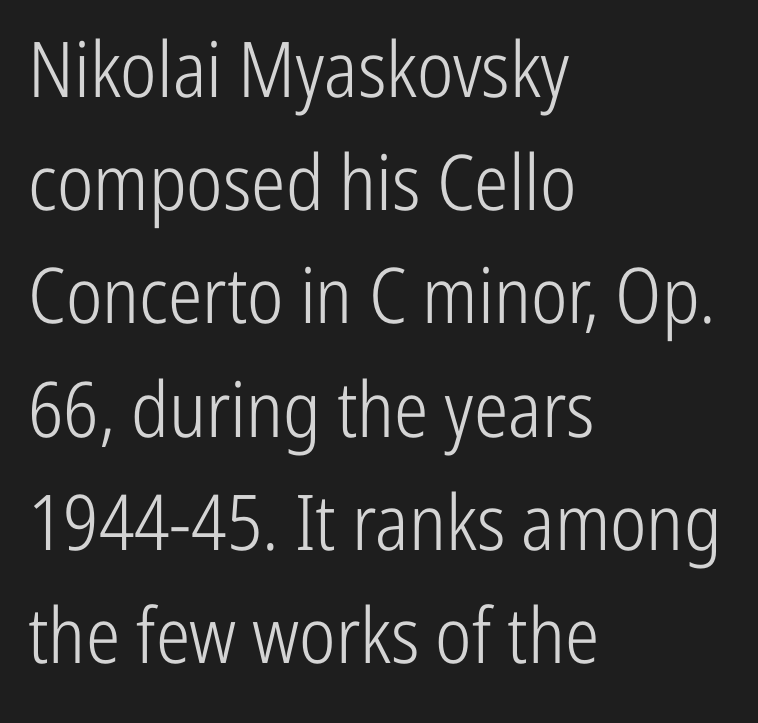
You could not count columns in this text — the font is proportionally spaced. These lines are composed in type without serifs. The horizontal fit of the characters is conventional and even. Rule under the text: the space is simply empty. Does the copy run flush right? No — it runs flush left. Italic: no, the glyphs are upright roman.
